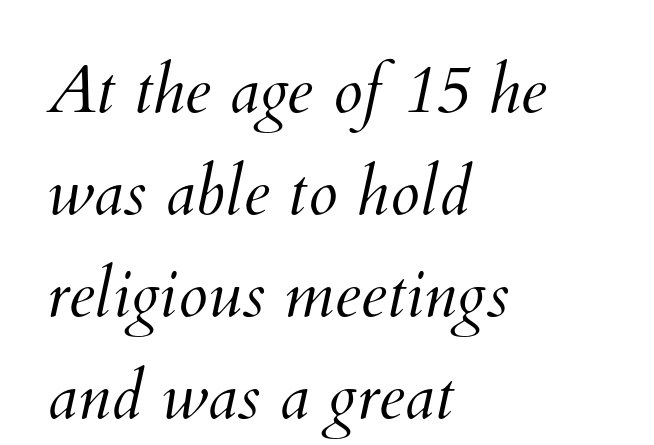
A student would call this left alignment; a typographer would say flush left, rag right. Each letter keeps its own natural width here, so spacing adapts to shape. Vertical stems look standard width or narrower in stroke. These lines sit exactly where default settings would place them. Descenders are the only things crossing below the line.
